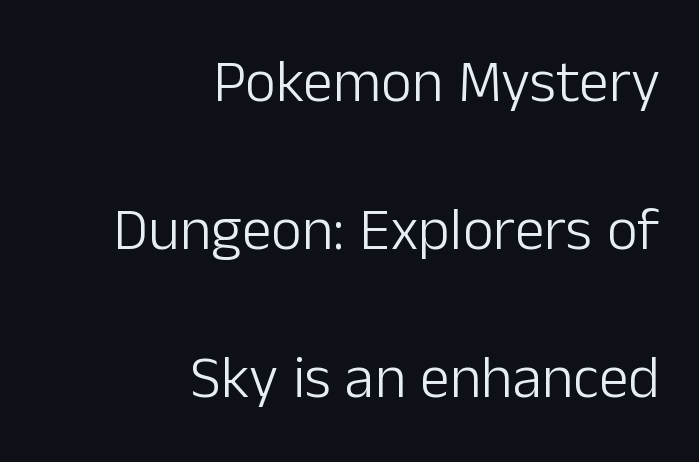
The gap between lines stays unmarked. These lines were composed using upright roman letters. Looks like regular typesetting: each glyph gets only the width it needs. This rendering employs a face without finishing strokes, i.e., a sans-serif. A typesetter would call this leading open, well beyond the default.
